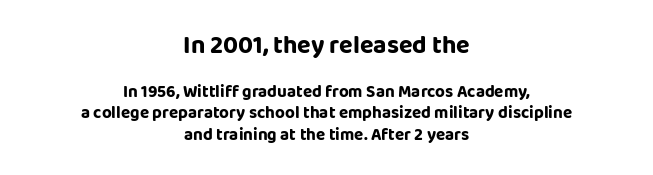
Q: Is the text italic (slanted)? A: No, it is upright.
Q: Is the text underlined? A: No.
Q: How is the paragraph aligned? A: Centered.
Q: Is the spacing between letters normal or unusually wide? A: Normal.
Q: Is the spacing between lines tight, normal or loose? A: Normal.
Q: Which block of text is set in a larger size, the first (top) or the second (bottom)? A: The first (top) one.
